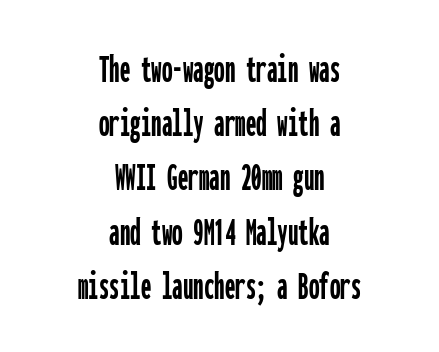
The image shows 42 px condensed sans-serif type, upright, monospaced; set centered, normal line spacing (1.29x), normal letter spacing, not underlined; low stroke contrast and a medium x-height.
